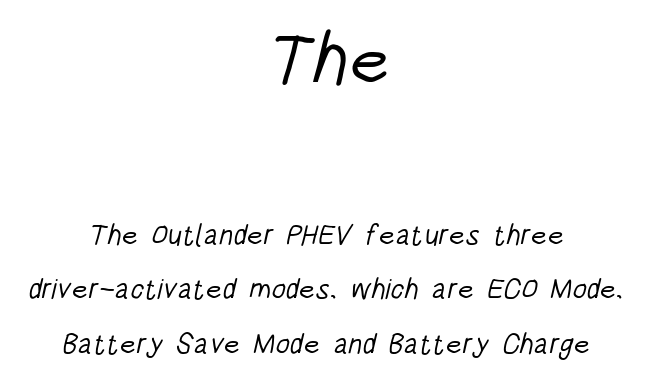
{"serif": "no", "bold": "no", "weight": "light", "width": "condensed", "stroke_contrast": "low", "x_height": "large", "monospaced": "no", "underline": "no", "align": "center", "line_spacing_ratio": 1.88, "letter_spacing": "normal", "letter_spacing_em": 0.0, "larger_block": "first", "size_ratio": 2.52, "glyph_px": 73}
